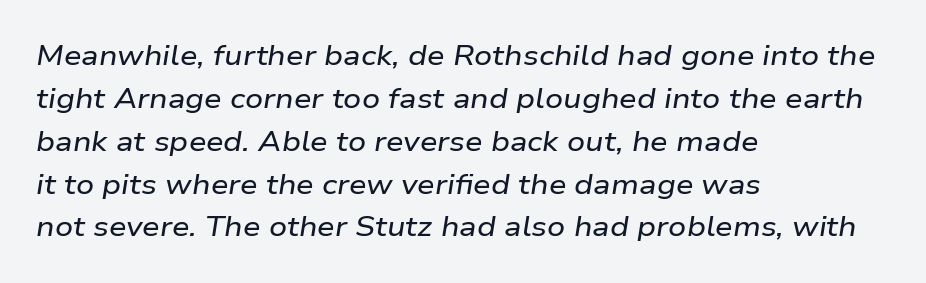
The image shows 28 px wide type, italic (leaning right); set left-aligned, normal line spacing (1.53x), normal letter spacing, not underlined; low stroke contrast and a medium x-height.
